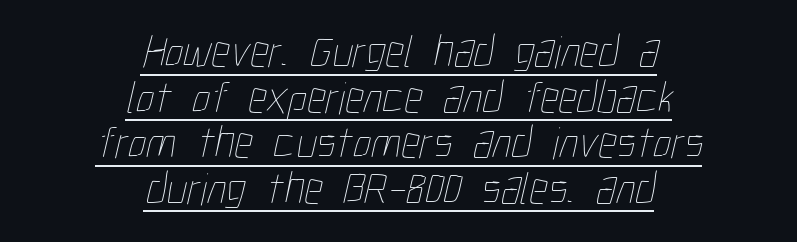
{"bold": "no", "weight": "thin", "width": "condensed", "stroke_contrast": "low", "x_height": "medium", "monospaced": "no", "underline": "yes", "align": "center", "line_spacing": "tight", "line_spacing_ratio": 0.99, "letter_spacing": "normal", "letter_spacing_em": 0.0, "glyph_px": 46}
